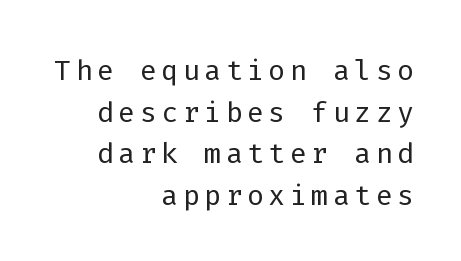
The image shows 40 px light sans-serif type, upright, monospaced; set right-aligned, tight line spacing (1.04x), not underlined; low stroke contrast and a medium x-height.
